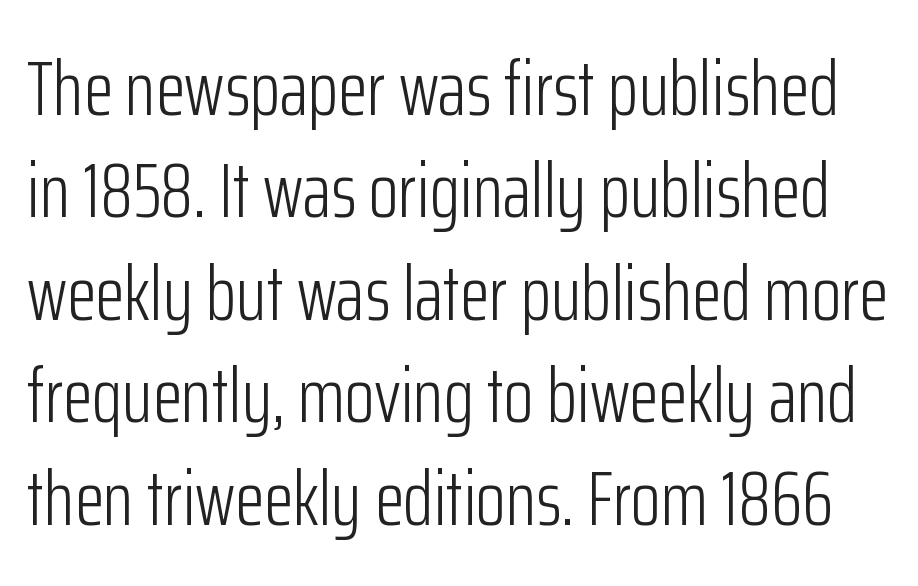
{"serif": "no", "italic": "no", "bold": "no", "weight": "light", "width": "condensed", "stroke_contrast": "low", "x_height": "medium", "monospaced": "no", "underline": "no", "line_spacing": "normal", "line_spacing_ratio": 1.33, "letter_spacing": "normal", "letter_spacing_em": 0.0, "glyph_px": 77}
